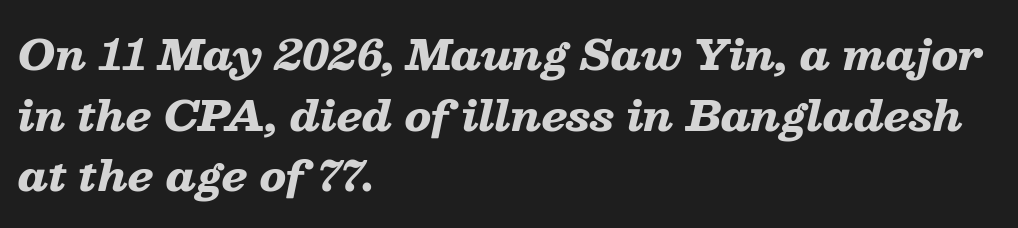
The image shows 41 px heavy, wide type, italic (leaning right); set left-aligned, normal line spacing (1.48x), normal letter spacing, not underlined; low stroke contrast and a medium x-height.
